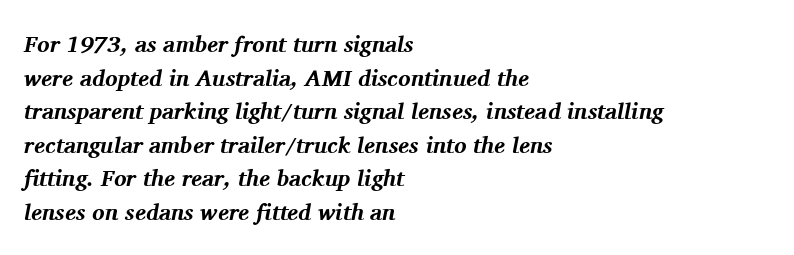
In terms of posture, this sample is oblique. The characters look thick and weighty, a clear bold. Rows of type keep a routine distance in the vertical direction. You could call the tracking neutral — neither tight nor loose.
